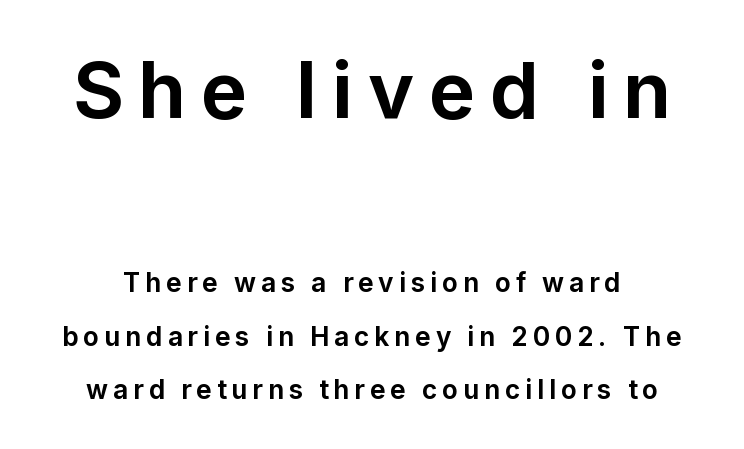
Interline gaps are noticeably wide in this sample. Tall strokes in this sample are plumb rather than angled. Bigger letters appear in the top chunk; the bottom chunk is reduced. Type style note: lacks serifs. Character widths vary here, with narrow letters taking less room than wide ones. The font is running at its bold setting.
